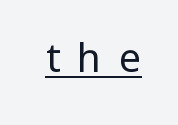
The image shows 39 px regular-weight sans-serif type, upright; set unusually wide letter spacing (+0.45 em), underlined; low stroke contrast and a medium x-height.
